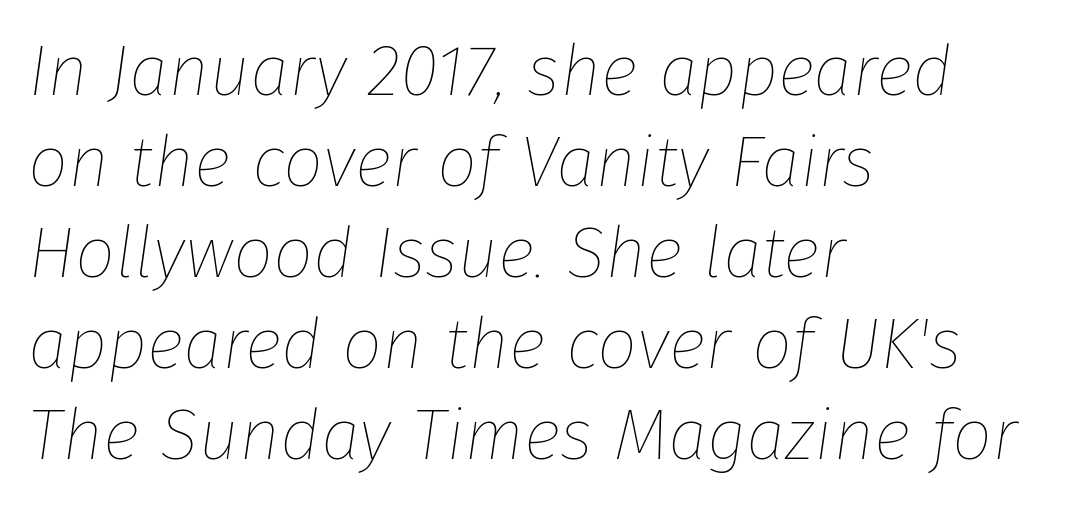
Q: Is the text bold? A: No.
Q: Is the text italic (slanted)? A: Yes, it leans right by about 8 degrees.
Q: Is the text underlined? A: No.
Q: How is the paragraph aligned? A: Left-aligned.
Q: Is the spacing between letters normal or unusually wide? A: Normal.
Q: Is the spacing between lines tight, normal or loose? A: Normal.
Q: Width (condensed, normal, or wide)? A: Normal.
Q: Stroke contrast? A: Low.
Q: x-height? A: Medium.
Q: Monospaced? A: No.
